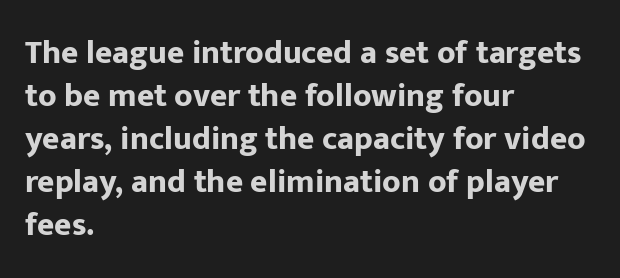
{"serif": "no", "italic": "no", "bold": "yes", "weight": "bold", "width": "normal", "stroke_contrast": "low", "x_height": "medium", "monospaced": "no", "underline": "no", "align": "left", "line_spacing": "normal", "line_spacing_ratio": 1.3, "letter_spacing": "normal", "letter_spacing_em": 0.0, "glyph_px": 33}
